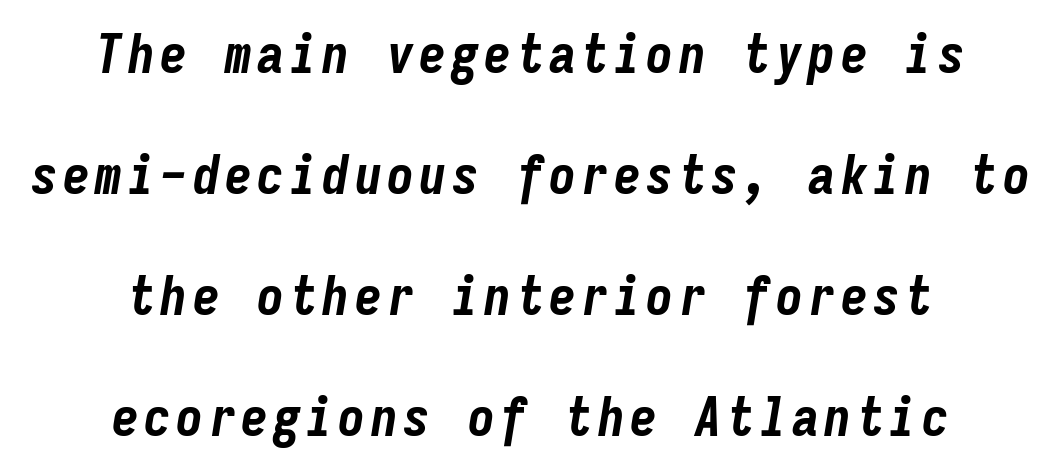
Q: Is the text bold? A: Yes.
Q: Is the text italic (slanted)? A: Yes, it leans right by about 9 degrees.
Q: Is the text underlined? A: No.
Q: How is the paragraph aligned? A: Centered.
Q: Is the spacing between lines tight, normal or loose? A: Loose.
Q: Width (condensed, normal, or wide)? A: Condensed.
Q: Stroke contrast? A: Low.
Q: x-height? A: Medium.
Q: Monospaced? A: Yes.
